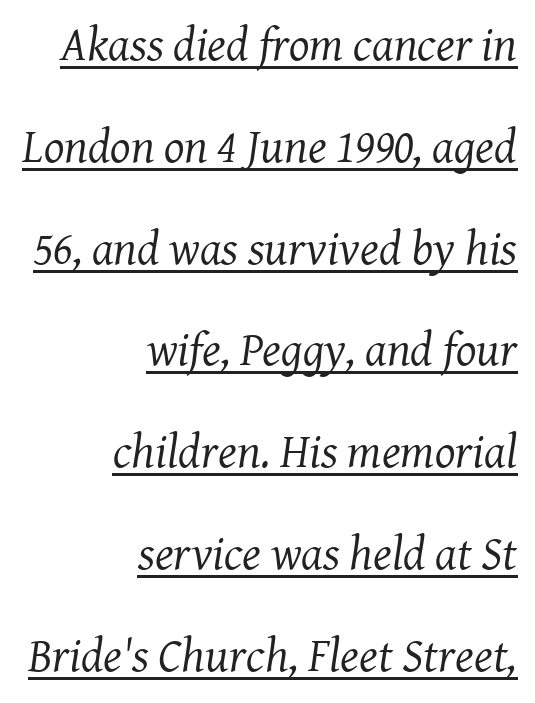
Examine the stroke ends and you'll spot serifs. You could not count columns in this text — the font is proportionally spaced. Vertical stems look standard width or narrower in stroke. You could fit nearly another row in the gap between these rows.
